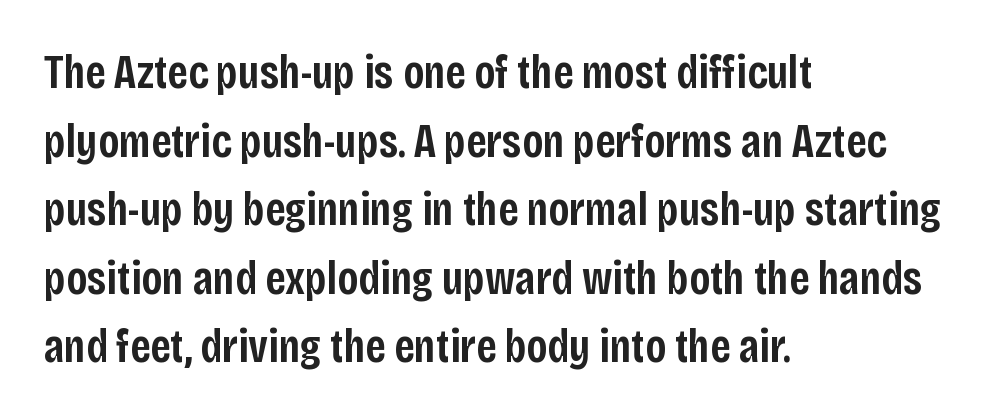
Rows of type keep a routine distance in the vertical direction. Each word holds together tightly as a unit, with standard inter-letter gaps. Beneath every word, the page is bare. Does the type have serifs? No, each stem ends abruptly. Tall strokes in this sample are plumb rather than angled. Bold? Not quite — semibold, heavier than regular but stopping short.
